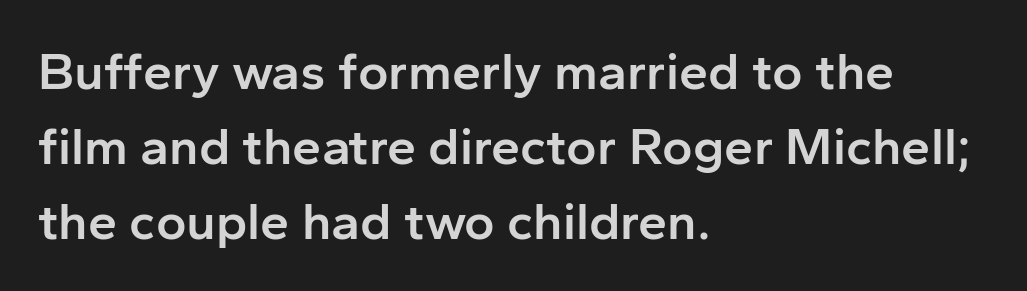
Spacing verdict: proportional, widths tailored to each character. The face used here is rendered with its standard letterfit. Descender tails drop into unmarked territory. Type style note: lacks serifs. Tall strokes in this sample are plumb rather than angled. What's the leading like? Ordinary, nothing unusual.
